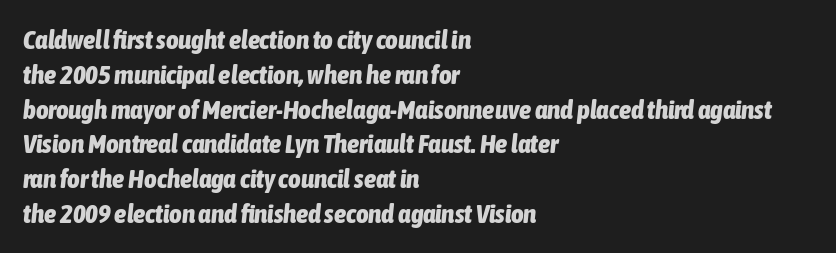
Each glyph is drawn with heavy, bold strokes. The rows are spaced the way most documents space them. There is no visible air inserted between adjacent glyphs. Would a proofreader flag this as italicized? Yes. Lines of text with bare space underneath.
